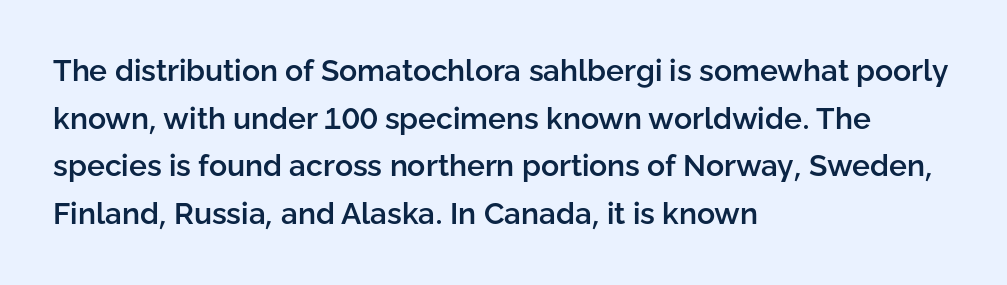
The image shows 30 px semibold sans-serif type, upright; set left-aligned, normal line spacing (1.59x), normal letter spacing, not underlined; low stroke contrast and a medium x-height.
